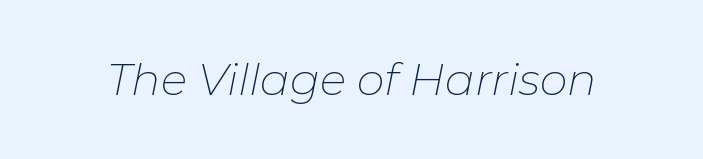
The image shows 44 px thin type, italic (leaning right); set normal letter spacing, not underlined; low stroke contrast and a medium x-height.
